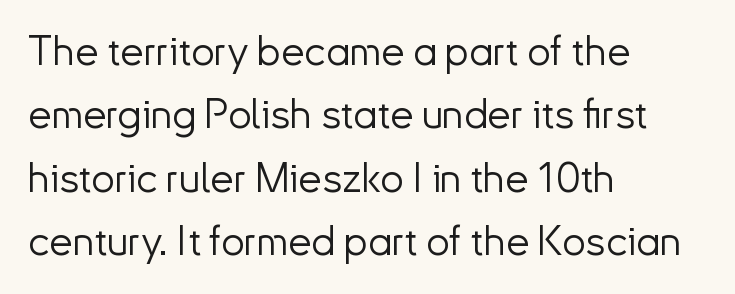
{"serif": "no", "italic": "no", "bold": "no", "weight": "light", "width": "normal", "stroke_contrast": "low", "x_height": "small", "monospaced": "no", "underline": "no", "align": "left", "line_spacing": "normal", "line_spacing_ratio": 1.51, "letter_spacing": "normal", "letter_spacing_em": 0.0, "glyph_px": 42}
